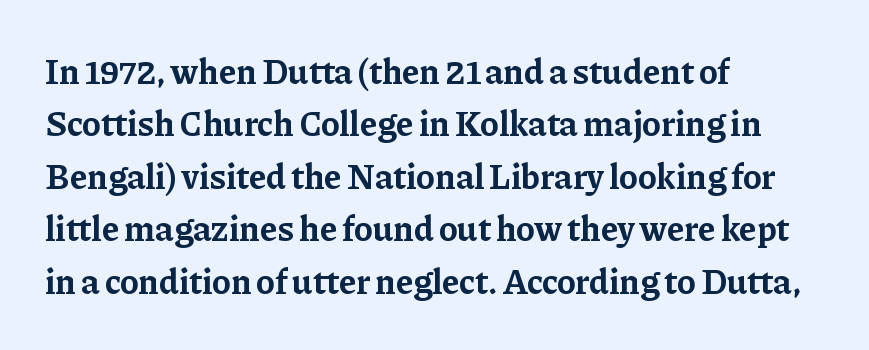
The image shows 35 px bold serif type, upright; set left-aligned, normal line spacing (1.5x), normal letter spacing, not underlined; low stroke contrast and a medium x-height.
